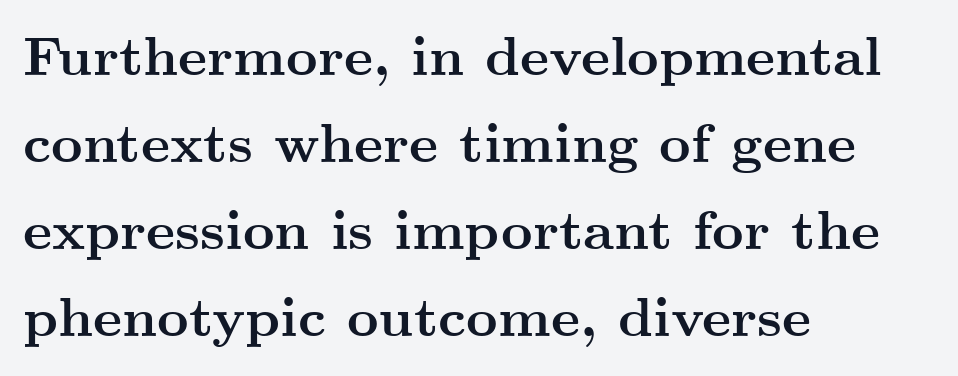
The image shows 55 px semibold, wide serif type, upright; set left-aligned, normal line spacing (1.58x), normal letter spacing, not underlined; medium stroke contrast and a small x-height.
